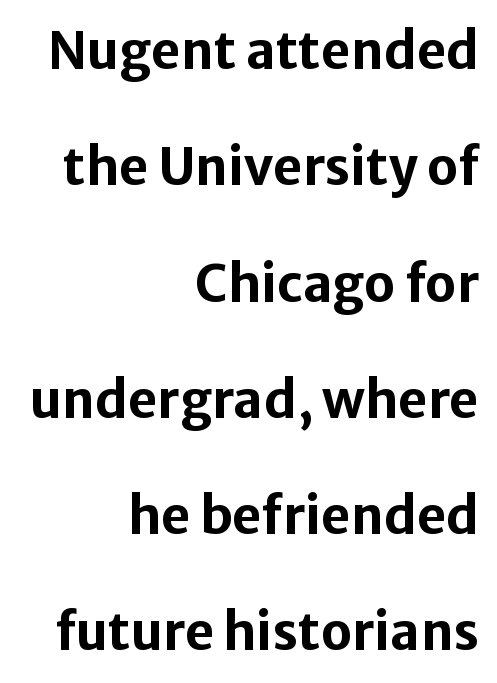
The image shows 51 px bold sans-serif type, upright; set right-aligned, loose line spacing (2.28x), normal letter spacing, not underlined; low stroke contrast and a medium x-height.
